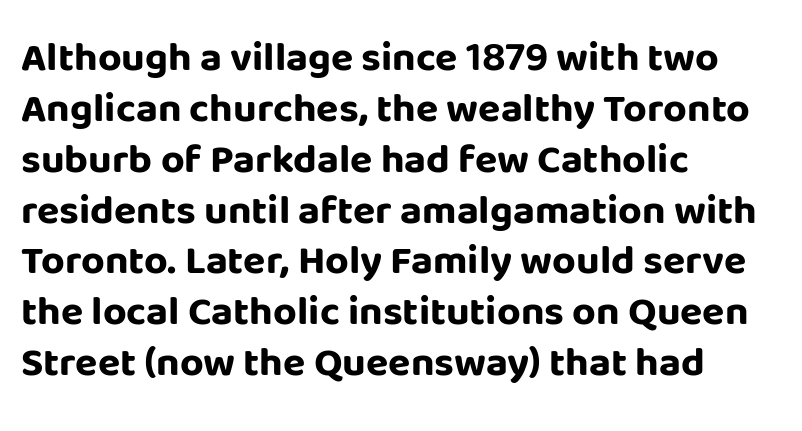
The image shows 41 px bold sans-serif type, upright; set left-aligned, line spacing 1.24x, normal letter spacing, not underlined; low stroke contrast and a large x-height.
